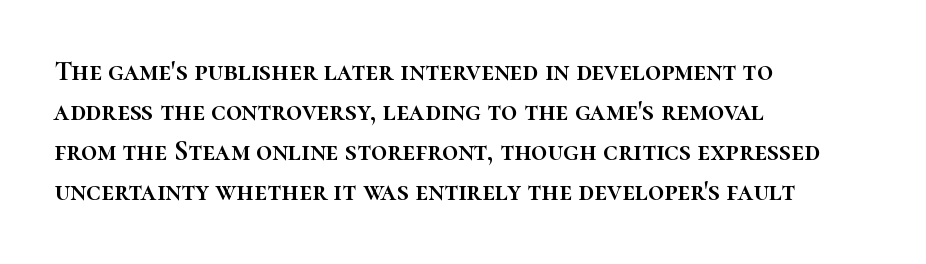
Q: Is the text italic (slanted)? A: No, it is upright.
Q: Is the text underlined? A: No.
Q: How is the paragraph aligned? A: Left-aligned.
Q: Is the spacing between letters normal or unusually wide? A: Normal.
Q: Is the spacing between lines tight, normal or loose? A: Normal.
Q: Width (condensed, normal, or wide)? A: Normal.
Q: Stroke contrast? A: High.
Q: x-height? A: Medium.
Q: Monospaced? A: No.
